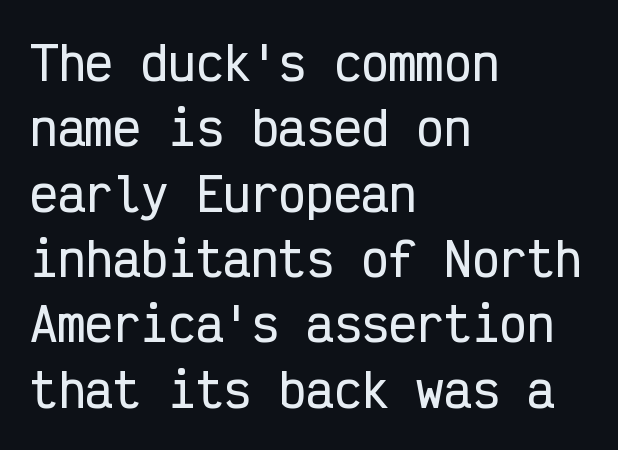
The image shows 46 px condensed sans-serif type, upright, monospaced; set left-aligned, normal line spacing (1.42x), normal letter spacing, not underlined; low stroke contrast and a medium x-height.
